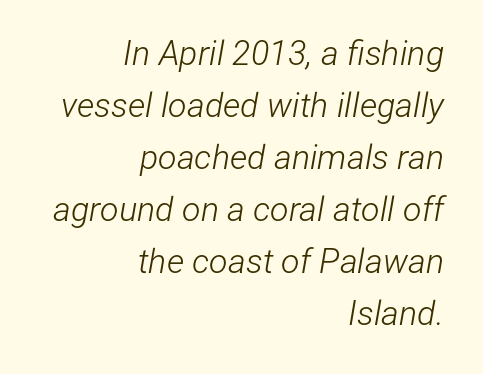
{"italic": "yes", "lean": "right", "slant_degrees": 12, "bold": "no", "weight": "light", "width": "condensed", "stroke_contrast": "low", "x_height": "medium", "monospaced": "no", "underline": "no", "align": "right", "line_spacing": "normal", "line_spacing_ratio": 1.53, "letter_spacing": "normal", "letter_spacing_em": 0.0, "glyph_px": 34}
